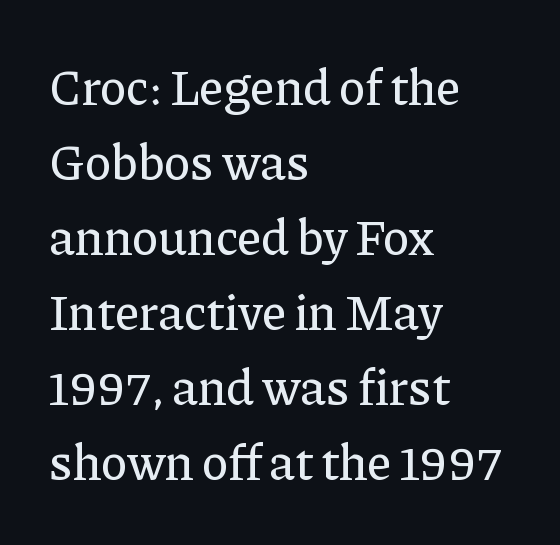
Q: Is the text italic (slanted)? A: No, it is upright.
Q: Is the typeface a serif or a sans-serif typeface? A: Serif.
Q: Is the text underlined? A: No.
Q: How is the paragraph aligned? A: Left-aligned.
Q: Is the spacing between letters normal or unusually wide? A: Normal.
Q: Is the spacing between lines tight, normal or loose? A: Normal.
Q: Width (condensed, normal, or wide)? A: Normal.
Q: Stroke contrast? A: Low.
Q: x-height? A: Medium.
Q: Monospaced? A: No.
